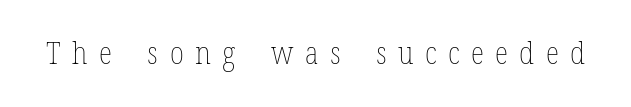
{"italic": "no", "bold": "no", "weight": "thin", "width": "condensed", "stroke_contrast": "low", "x_height": "medium", "monospaced": "no", "underline": "no", "letter_spacing": "wide", "letter_spacing_em": 0.37, "glyph_px": 31}
